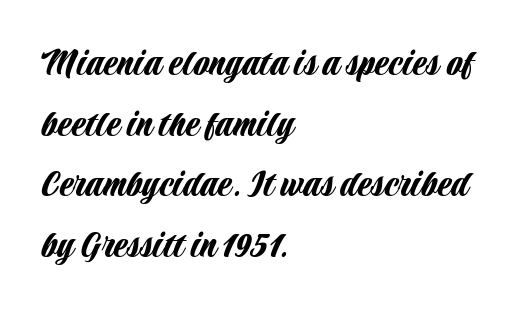
{"serif": "no", "width": "condensed", "stroke_contrast": "low", "x_height": "large", "monospaced": "no", "underline": "no", "align": "left", "line_spacing": "normal", "line_spacing_ratio": 1.48, "letter_spacing": "normal", "letter_spacing_em": 0.0, "glyph_px": 41}
